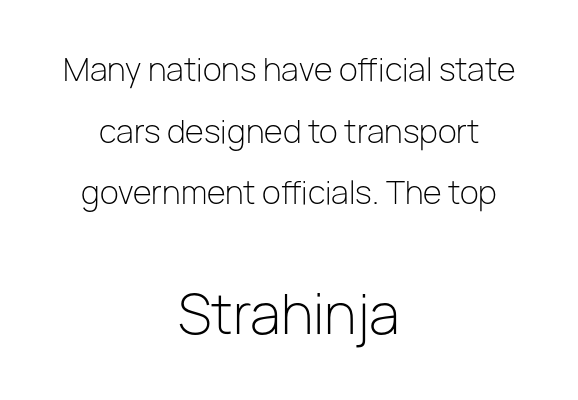
This sample has the flowing, uneven cadence of proportional lettering. The weight tops out at a normal text grade. The line-height multiplier appears high, well above default. Leftover space on each line is divided equally before and after the words. The typeface chosen for these lines omits serifs.
